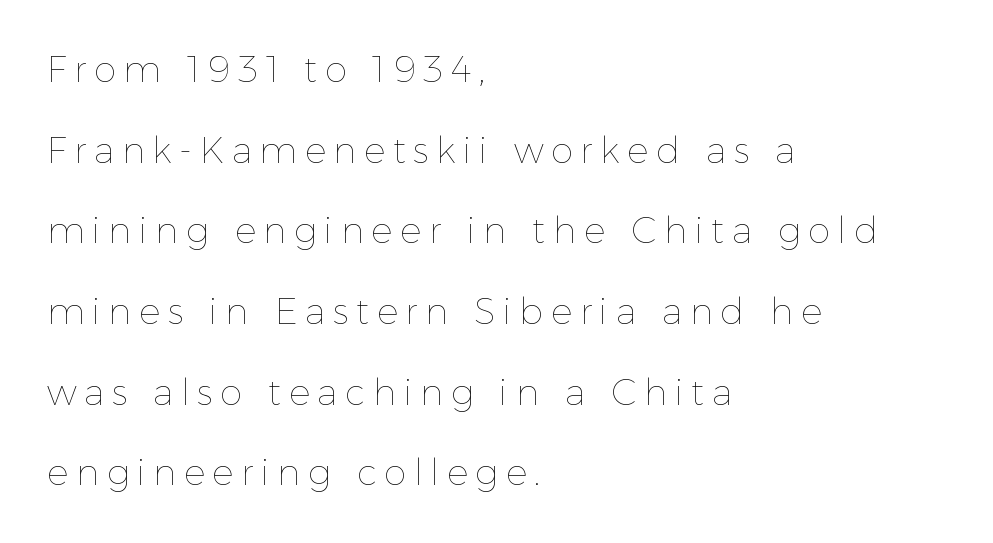
Q: Is the text bold? A: No.
Q: Is the text italic (slanted)? A: No, it is upright.
Q: Is the text underlined? A: No.
Q: How is the paragraph aligned? A: Left-aligned.
Q: Is the spacing between letters normal or unusually wide? A: Unusually wide.
Q: Is the spacing between lines tight, normal or loose? A: Loose.
Q: Width (condensed, normal, or wide)? A: Normal.
Q: x-height? A: Medium.
Q: Monospaced? A: No.
